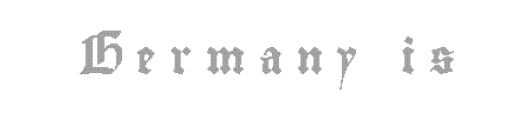
{"italic": "no", "width": "condensed", "x_height": "small", "monospaced": "no", "underline": "no", "letter_spacing": "wide", "letter_spacing_em": 0.42, "glyph_px": 33}
